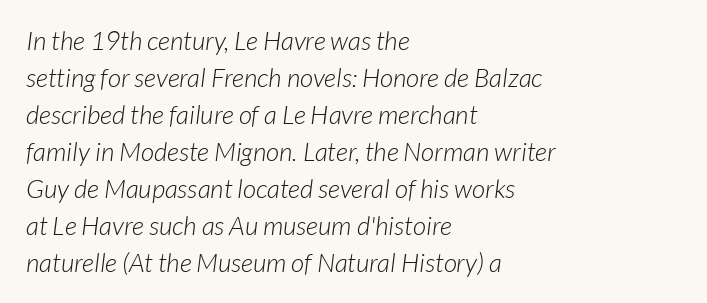
Q: Is the text bold? A: No.
Q: Is the text underlined? A: No.
Q: How is the paragraph aligned? A: Left-aligned.
Q: Is the spacing between letters normal or unusually wide? A: Normal.
Q: Is the spacing between lines tight, normal or loose? A: Normal.
